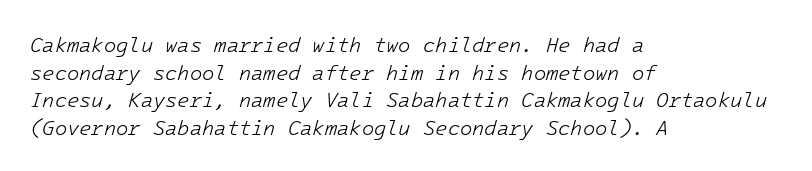
Weight: regular or lighter. The words here are not underlined. Inter-character spacing is left at the font's built-in metrics. Does the copy run flush right? No — it runs flush left. Rendered with sloped, italic letterforms. Leading matches the norm, producing a regular column.
